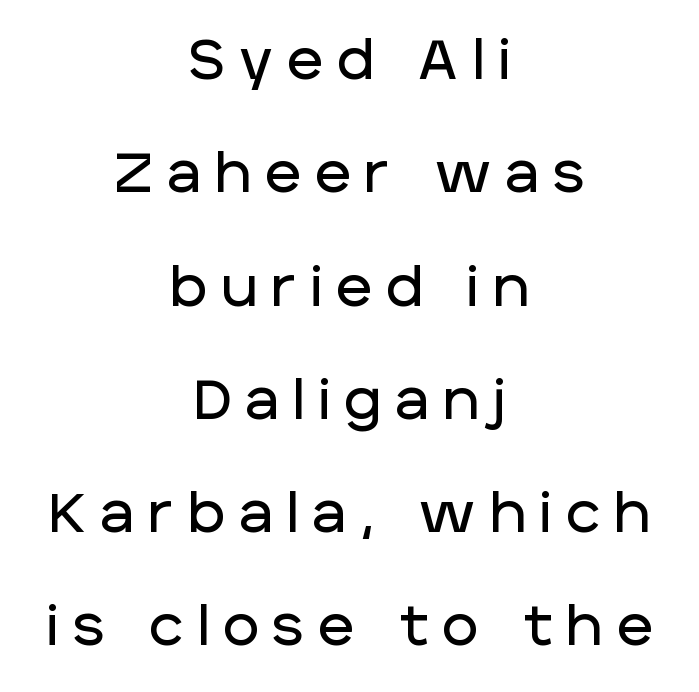
Q: Is the text italic (slanted)? A: No, it is upright.
Q: Is the typeface a serif or a sans-serif typeface? A: Sans-serif.
Q: Is the text underlined? A: No.
Q: How is the paragraph aligned? A: Centered.
Q: Is the spacing between letters normal or unusually wide? A: Unusually wide.
Q: Is the spacing between lines tight, normal or loose? A: Loose.
Q: Width (condensed, normal, or wide)? A: Normal.
Q: Stroke contrast? A: Low.
Q: x-height? A: Large.
Q: Monospaced? A: No.
